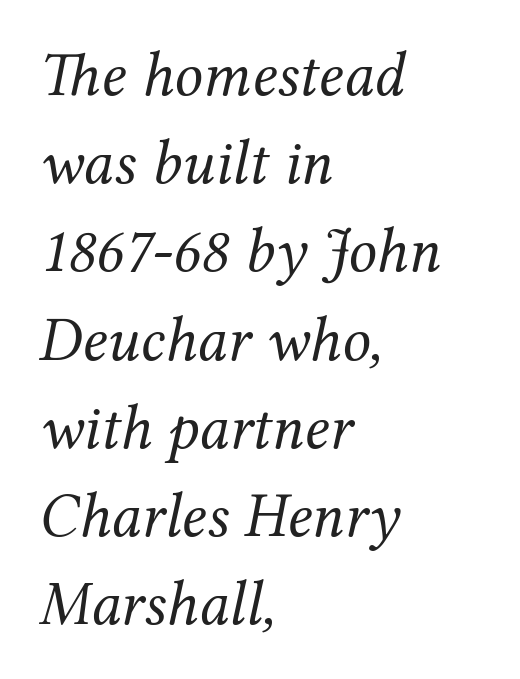
Q: Is the text bold? A: No.
Q: Is the text italic (slanted)? A: Yes, it leans right by about 12 degrees.
Q: Is the typeface a serif or a sans-serif typeface? A: Serif.
Q: Is the text underlined? A: No.
Q: How is the paragraph aligned? A: Left-aligned.
Q: Is the spacing between letters normal or unusually wide? A: Normal.
Q: Is the spacing between lines tight, normal or loose? A: Normal.
Q: Width (condensed, normal, or wide)? A: Normal.
Q: Stroke contrast? A: Medium.
Q: x-height? A: Medium.
Q: Monospaced? A: No.
